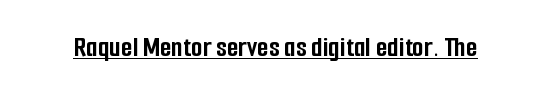
The image shows 30 px semibold, condensed sans-serif type, upright; set normal letter spacing, underlined; low stroke contrast and a medium x-height.
